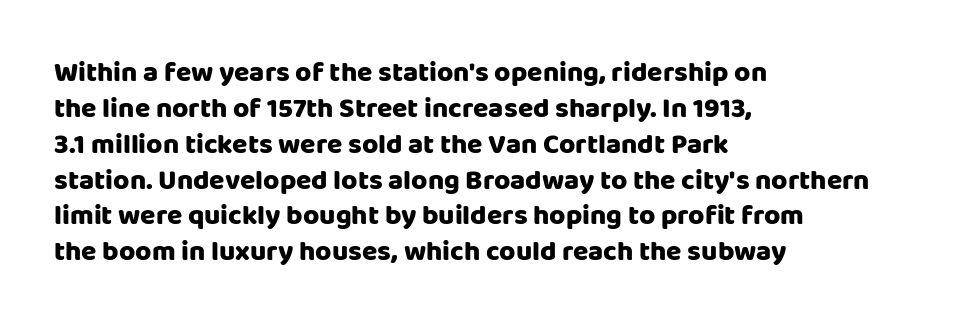
{"serif": "no", "italic": "no", "width": "normal", "stroke_contrast": "low", "x_height": "large", "monospaced": "no", "underline": "no", "align": "left", "line_spacing": "normal", "line_spacing_ratio": 1.28, "letter_spacing": "normal", "letter_spacing_em": 0.0, "glyph_px": 28}
